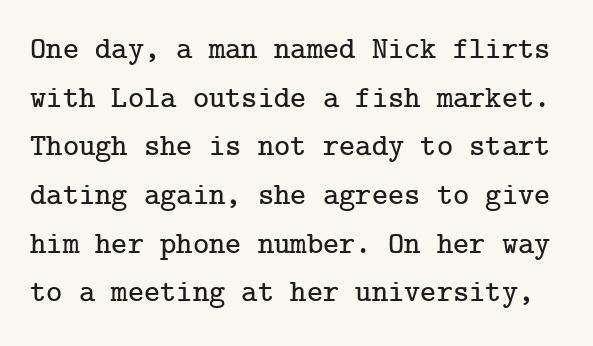
Q: Is the text italic (slanted)? A: No, it is upright.
Q: Is the typeface a serif or a sans-serif typeface? A: Serif.
Q: Is the text underlined? A: No.
Q: Is the spacing between letters normal or unusually wide? A: Normal.
Q: Is the spacing between lines tight, normal or loose? A: Normal.
Q: Width (condensed, normal, or wide)? A: Normal.
Q: Stroke contrast? A: Low.
Q: x-height? A: Medium.
